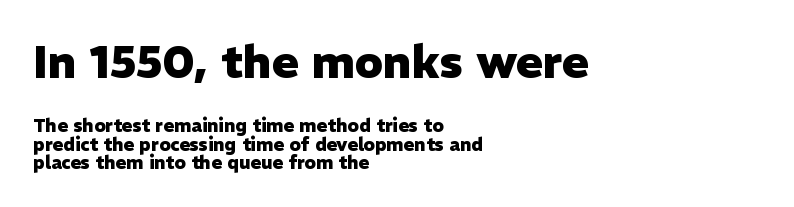
{"serif": "no", "italic": "no", "bold": "yes", "weight": "heavy", "width": "normal", "stroke_contrast": "low", "x_height": "medium", "monospaced": "no", "underline": "no", "align": "left", "line_spacing": "tight", "line_spacing_ratio": 1.01, "letter_spacing": "normal", "letter_spacing_em": 0.0, "larger_block": "first", "size_ratio": 2.5, "glyph_px": 45}
